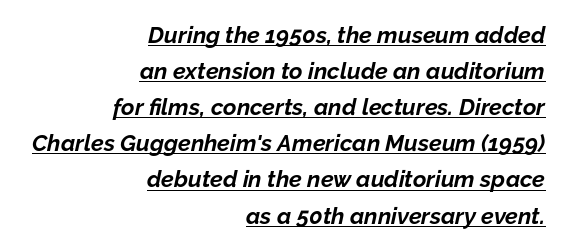
{"italic": "yes", "lean": "right", "slant_degrees": 12, "bold": "yes", "underline": "yes", "align": "right", "line_spacing": "normal", "line_spacing_ratio": 1.57, "letter_spacing": "normal", "letter_spacing_em": 0.0, "glyph_px": 23}
